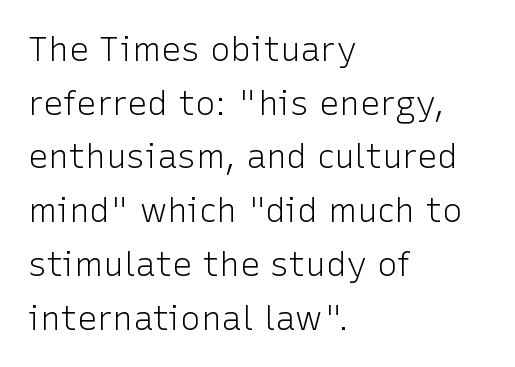
{"serif": "no", "italic": "no", "bold": "no", "weight": "light", "width": "normal", "stroke_contrast": "low", "x_height": "medium", "monospaced": "no", "underline": "no", "align": "left", "line_spacing": "normal", "line_spacing_ratio": 1.58, "letter_spacing": "normal", "letter_spacing_em": 0.0, "glyph_px": 34}
